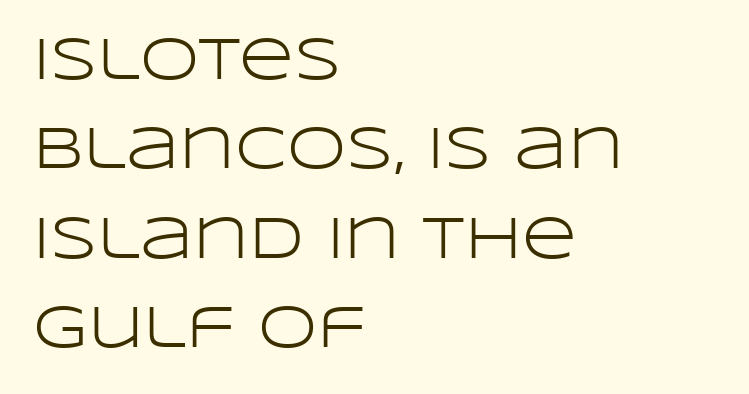
{"serif": "no", "italic": "no", "bold": "no", "weight": "light", "width": "wide", "stroke_contrast": "low", "x_height": "large", "monospaced": "no", "underline": "no", "align": "left", "line_spacing": "normal", "line_spacing_ratio": 1.49, "letter_spacing": "normal", "letter_spacing_em": 0.0, "glyph_px": 60}
